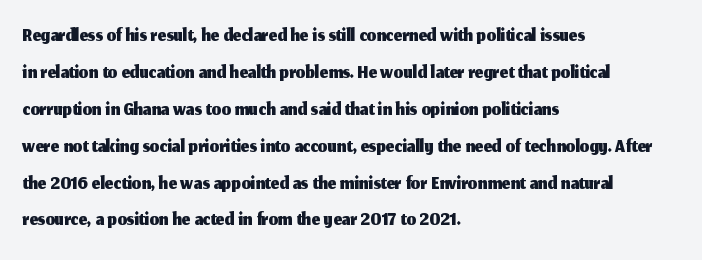
The letters stand upright; this is a roman face. The gaps between neighbouring characters are ordinary and unremarkable. A student would call this left alignment; a typographer would say flush left, rag right. Character widths vary here, with narrow letters taking less room than wide ones. The glyphs in this specimen are sans serif. Letters rest on an invisible, unmarked baseline.
